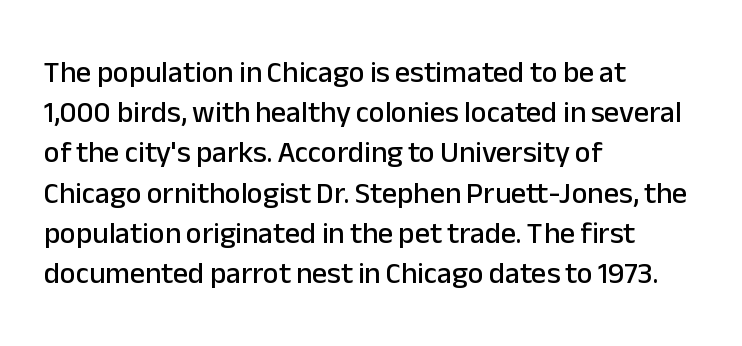
Q: Is the text italic (slanted)? A: No, it is upright.
Q: Is the typeface a serif or a sans-serif typeface? A: Sans-serif.
Q: Is the text underlined? A: No.
Q: How is the paragraph aligned? A: Left-aligned.
Q: Is the spacing between letters normal or unusually wide? A: Normal.
Q: Is the spacing between lines tight, normal or loose? A: Normal.
Q: Width (condensed, normal, or wide)? A: Normal.
Q: Stroke contrast? A: Low.
Q: x-height? A: Medium.
Q: Monospaced? A: No.
